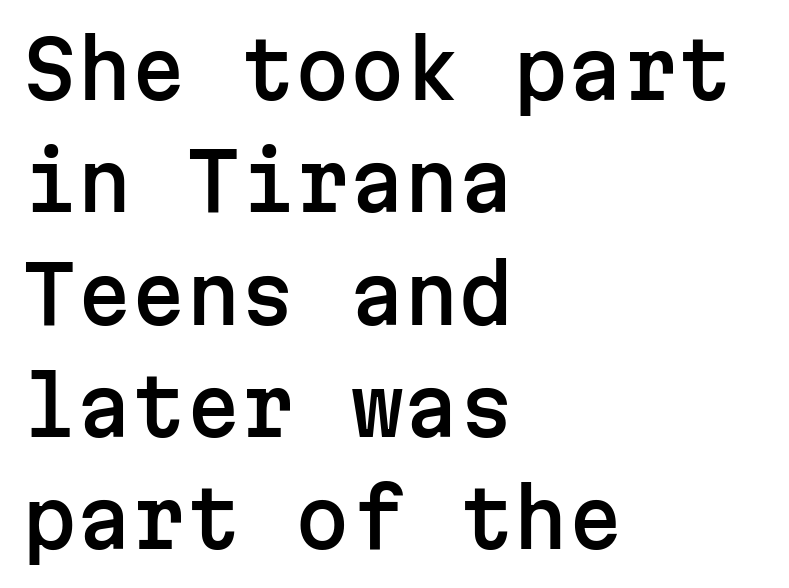
Short and long lines alike share a common starting point at left. Italic? Not at all — the glyphs are vertical. The glyphs are unaccompanied by any horizontal stroke below them. Caption: standard tracking, unaltered. Every character here occupies the same horizontal width, giving the sample a typewriter-like rhythm. Unlike a traditional serif, this face leaves its strokes unadorned.
